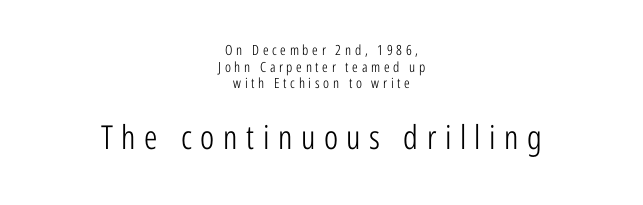
Q: Is the text bold? A: No.
Q: Is the text italic (slanted)? A: No, it is upright.
Q: Is the typeface a serif or a sans-serif typeface? A: Sans-serif.
Q: Is the text underlined? A: No.
Q: How is the paragraph aligned? A: Centered.
Q: Is the spacing between letters normal or unusually wide? A: Unusually wide.
Q: Which block of text is set in a larger size, the first (top) or the second (bottom)? A: The second (bottom) one.
Q: Width (condensed, normal, or wide)? A: Condensed.
Q: Stroke contrast? A: Low.
Q: x-height? A: Medium.
Q: Monospaced? A: No.
